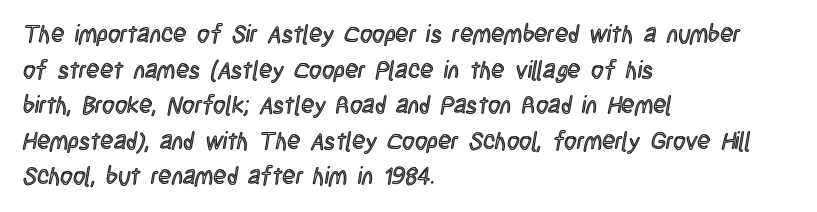
{"underline": "no", "align": "left", "line_spacing": "normal", "line_spacing_ratio": 1.48, "letter_spacing": "normal", "letter_spacing_em": 0.0, "glyph_px": 24}
